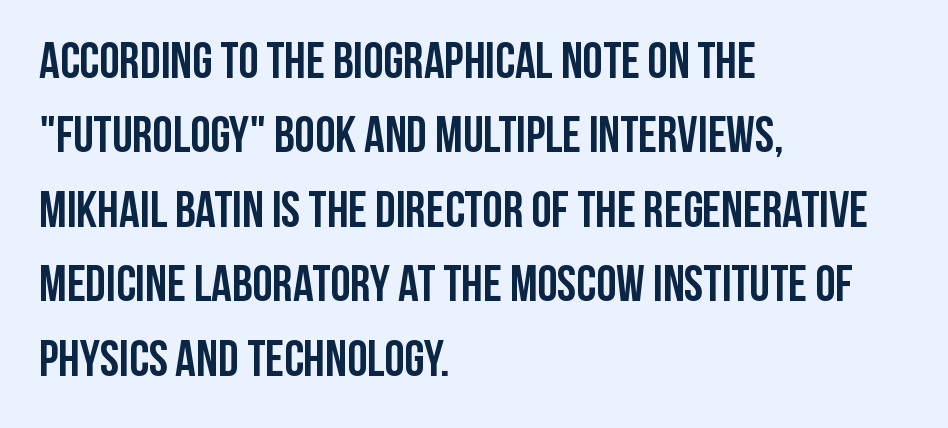
{"serif": "no", "italic": "no", "bold": "yes", "weight": "semibold", "width": "condensed", "stroke_contrast": "low", "x_height": "large", "monospaced": "no", "underline": "no", "align": "left", "line_spacing": "normal", "line_spacing_ratio": 1.46, "letter_spacing": "normal", "letter_spacing_em": 0.0, "glyph_px": 51}
